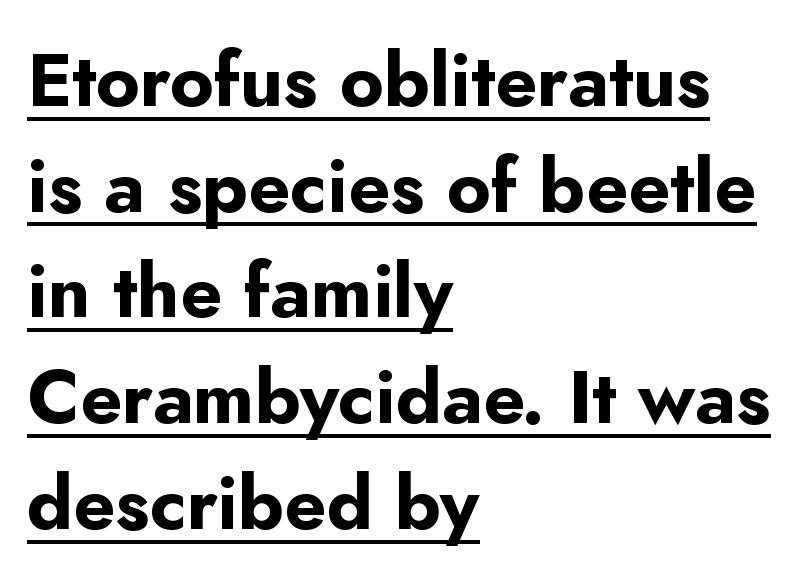
Proportional: the letters do not fall into vertical columns. Caption: lettering with a line underneath. Inter-character spacing is left at the font's built-in metrics. Do the letters lean? They stand straight. Set as a true bold cut, around the 700 mark.
